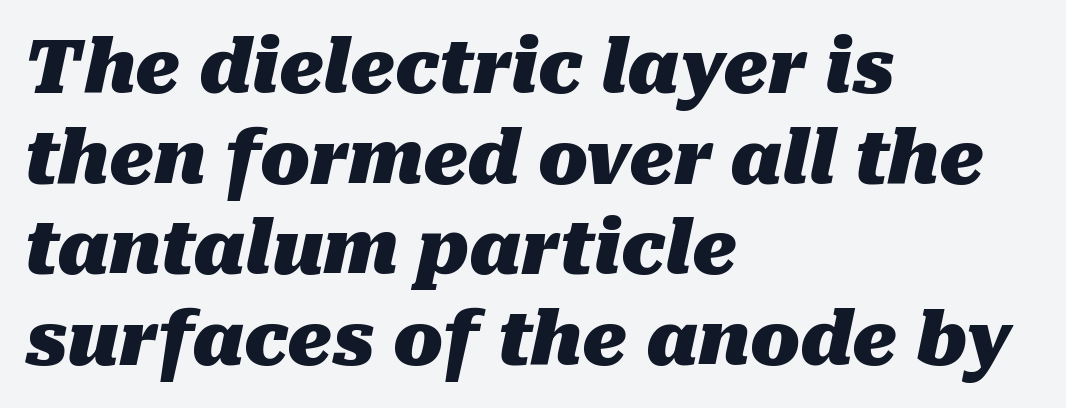
The typesetter chose a ragged-right arrangement here. Its strokes are broad and dark, the hallmark of bold type. The letterforms sit shoulder to shoulder at normal distance. The passage shown leans; its letterforms are oblique.
